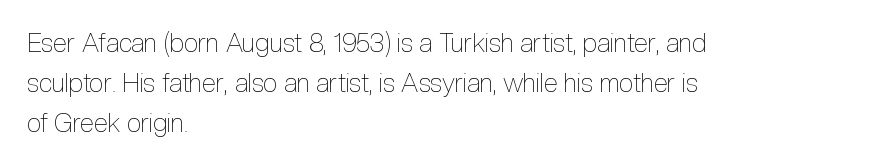
Q: Is the text bold? A: No.
Q: Is the text italic (slanted)? A: No, it is upright.
Q: Is the text underlined? A: No.
Q: How is the paragraph aligned? A: Left-aligned.
Q: Is the spacing between letters normal or unusually wide? A: Normal.
Q: Is the spacing between lines tight, normal or loose? A: Normal.
